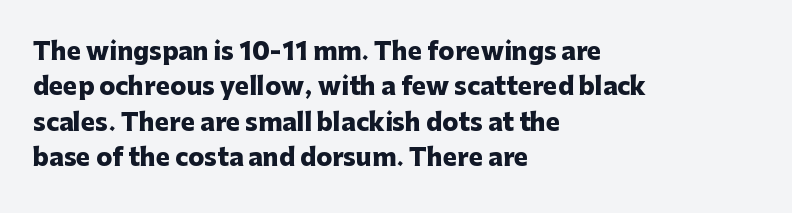
Q: Is the text bold? A: Yes.
Q: Is the text italic (slanted)? A: No, it is upright.
Q: Is the text underlined? A: No.
Q: How is the paragraph aligned? A: Left-aligned.
Q: Is the spacing between letters normal or unusually wide? A: Normal.
Q: Is the spacing between lines tight, normal or loose? A: Normal.
